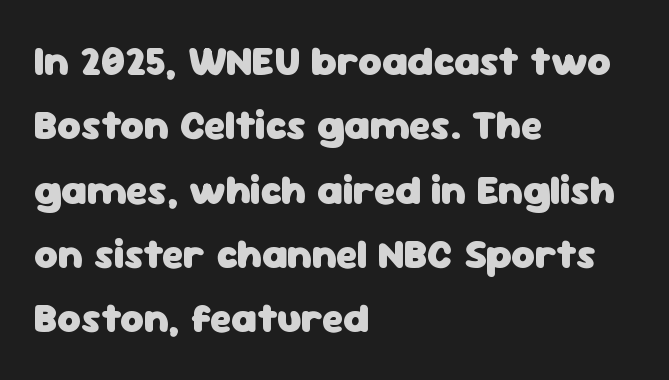
Reading down the column, the eye jumps a familiar distance to each next line. I'd call this a sans setting — the letters go barefoot. Varying glyph widths throughout — classic text-font behaviour. Look at the tracking — it's just the regular setting, nothing added. The font is running at its bold setting.
